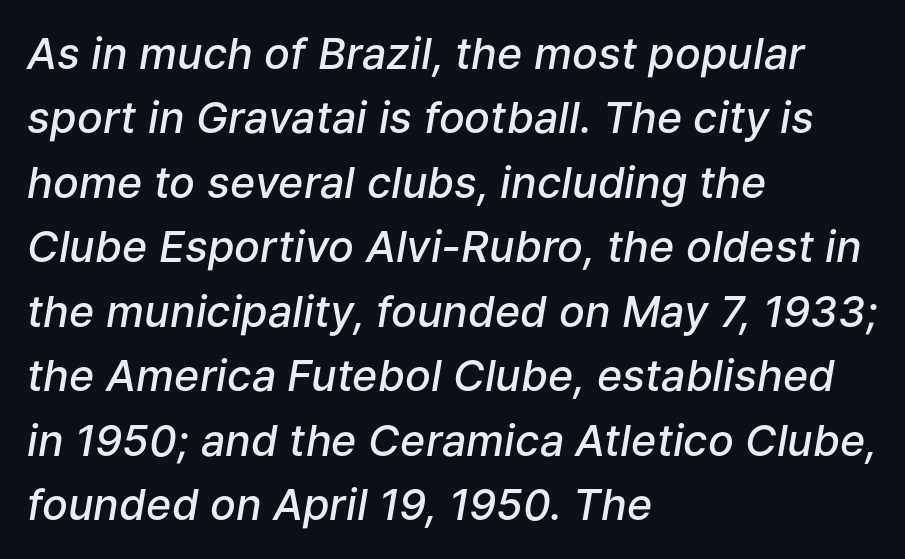
The image shows 43 px semibold type, italic (leaning right); set left-aligned, normal line spacing (1.5x), normal letter spacing, not underlined; low stroke contrast and a medium x-height.
